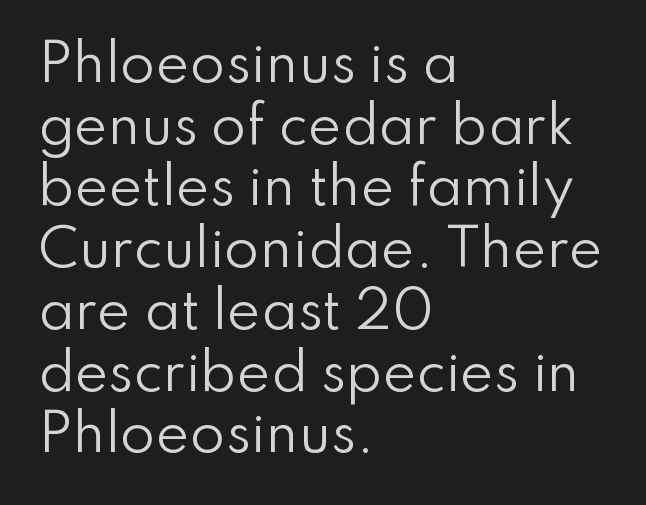
Q: Is the text bold? A: No.
Q: Is the text italic (slanted)? A: No, it is upright.
Q: Is the typeface a serif or a sans-serif typeface? A: Sans-serif.
Q: Is the text underlined? A: No.
Q: How is the paragraph aligned? A: Left-aligned.
Q: Is the spacing between letters normal or unusually wide? A: Normal.
Q: Width (condensed, normal, or wide)? A: Normal.
Q: Stroke contrast? A: Low.
Q: x-height? A: Small.
Q: Monospaced? A: No.
